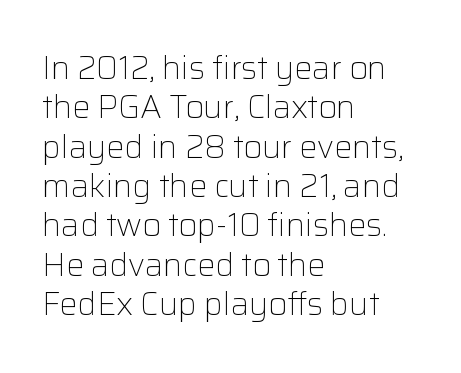
Q: Is the text bold? A: No.
Q: Is the text italic (slanted)? A: No, it is upright.
Q: Is the typeface a serif or a sans-serif typeface? A: Sans-serif.
Q: Is the text underlined? A: No.
Q: How is the paragraph aligned? A: Left-aligned.
Q: Is the spacing between letters normal or unusually wide? A: Normal.
Q: Width (condensed, normal, or wide)? A: Normal.
Q: Stroke contrast? A: Low.
Q: x-height? A: Medium.
Q: Monospaced? A: No.
